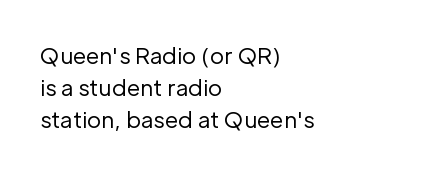
Q: Is the text bold? A: No.
Q: Is the text italic (slanted)? A: No, it is upright.
Q: Is the text underlined? A: No.
Q: How is the paragraph aligned? A: Left-aligned.
Q: Is the spacing between letters normal or unusually wide? A: Normal.
Q: Is the spacing between lines tight, normal or loose? A: Normal.
